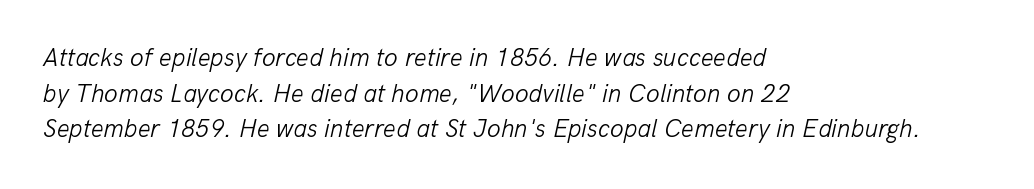
Q: Is the text bold? A: No.
Q: Is the text italic (slanted)? A: Yes, it leans right by about 13 degrees.
Q: Is the text underlined? A: No.
Q: How is the paragraph aligned? A: Left-aligned.
Q: Is the spacing between letters normal or unusually wide? A: Normal.
Q: Is the spacing between lines tight, normal or loose? A: Normal.
